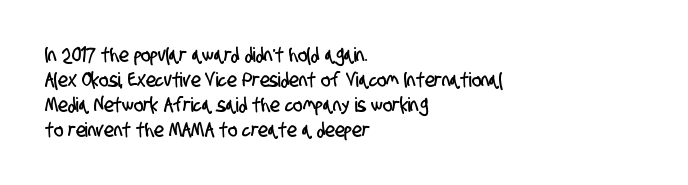
Words float on clear page, feet unadorned. Leftover space on each line is placed entirely after the last word. Short note: letters normally spaced. A normal amount of white space separates one row of letters from the next.
